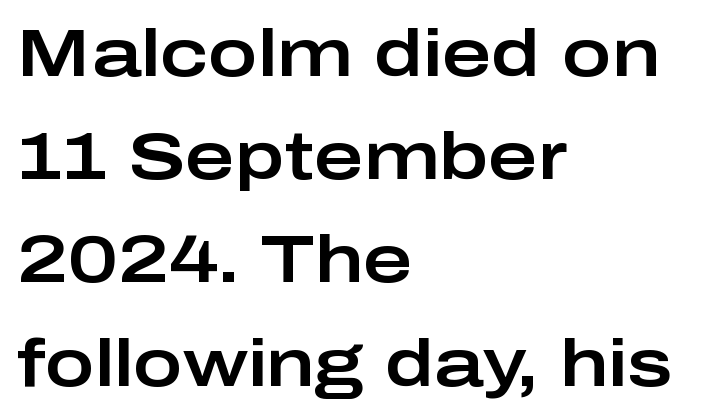
The image shows 67 px wide sans-serif type, upright; set left-aligned, normal line spacing (1.54x), normal letter spacing, not underlined; low stroke contrast and a medium x-height.
